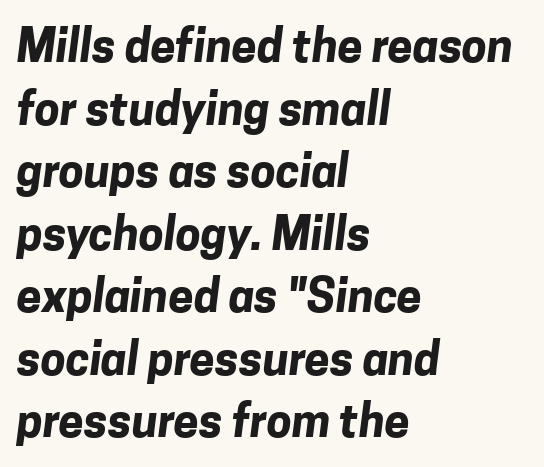
Look at the stroke-to-counter ratio: heavy, a bold. Each letter keeps its own natural width here, so spacing adapts to shape. Regarding leading, the lines here are spaced in the standard way. This sample is left-justified, so line endings fall wherever the words run out. The designer went with a sans here, leaving each stem footless. The horizontal fit of the characters is conventional and even.
